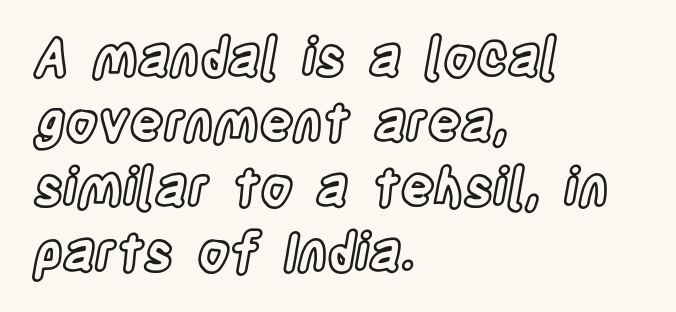
{"width": "condensed", "x_height": "large", "monospaced": "no", "underline": "no", "align": "left", "line_spacing": "normal", "line_spacing_ratio": 1.25, "letter_spacing": "normal", "letter_spacing_em": 0.0, "glyph_px": 52}
